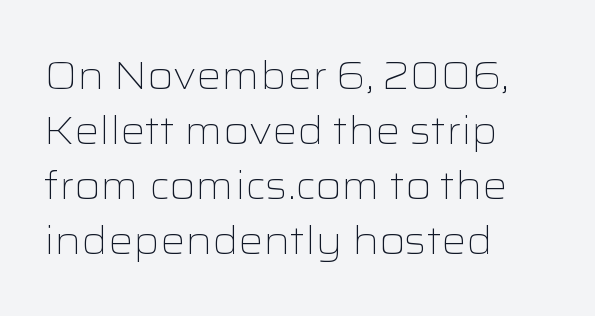
{"serif": "no", "italic": "no", "bold": "no", "weight": "light", "width": "wide", "stroke_contrast": "low", "x_height": "medium", "monospaced": "no", "underline": "no", "align": "left", "line_spacing": "normal", "line_spacing_ratio": 1.41, "letter_spacing": "normal", "letter_spacing_em": 0.0, "glyph_px": 39}
